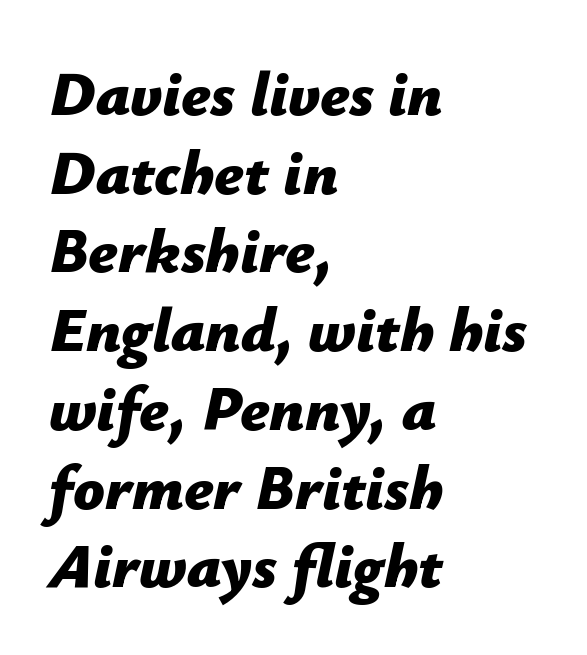
{"italic": "yes", "lean": "right", "slant_degrees": 12, "bold": "yes", "weight": "bold", "width": "normal", "stroke_contrast": "low", "x_height": "medium", "monospaced": "no", "underline": "no", "align": "left", "line_spacing": "normal", "line_spacing_ratio": 1.27, "letter_spacing": "normal", "letter_spacing_em": 0.0, "glyph_px": 62}
